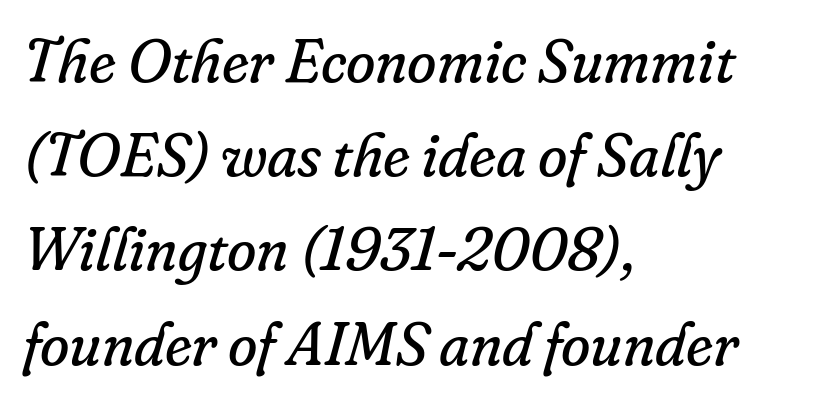
Proportional: the letters do not fall into vertical columns. This rendering leaves character spacing at its baseline value. The space between consecutive lines is moderate. The lines are quadded left. The typography opts for an oblique posture over an upright one.
